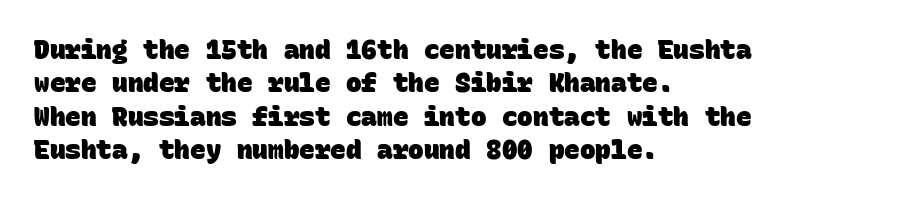
{"bold": "yes", "underline": "no", "align": "left", "line_spacing": "normal", "line_spacing_ratio": 1.28, "letter_spacing": "normal", "letter_spacing_em": 0.0, "glyph_px": 26}
